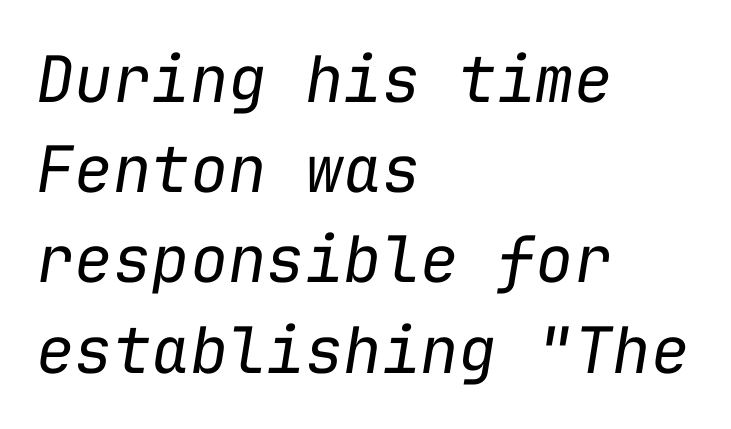
{"italic": "yes", "lean": "right", "slant_degrees": 9, "bold": "no", "weight": "regular", "width": "normal", "stroke_contrast": "low", "x_height": "medium", "monospaced": "yes", "underline": "no", "align": "left", "line_spacing": "normal", "line_spacing_ratio": 1.41, "letter_spacing": "normal", "letter_spacing_em": 0.0, "glyph_px": 64}
